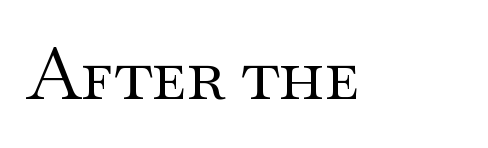
{"serif": "yes", "italic": "no", "bold": "no", "weight": "regular", "width": "wide", "stroke_contrast": "medium", "x_height": "small", "monospaced": "no", "underline": "no", "letter_spacing": "normal", "letter_spacing_em": 0.0, "glyph_px": 72}
